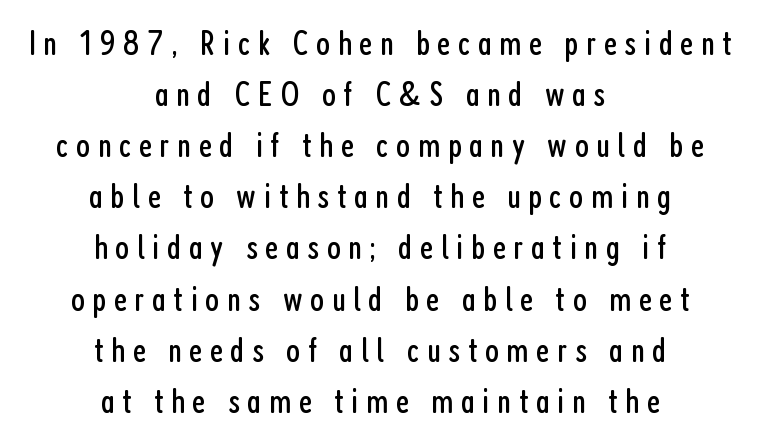
{"serif": "no", "italic": "no", "bold": "no", "weight": "regular", "width": "condensed", "stroke_contrast": "low", "x_height": "medium", "monospaced": "no", "underline": "no", "align": "center", "line_spacing": "normal", "line_spacing_ratio": 1.42, "letter_spacing": "wide", "letter_spacing_em": 0.21, "glyph_px": 36}
